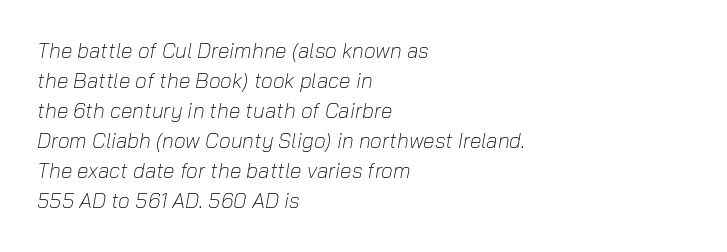
Check the space under the baseline: it is left empty. Characters follow at the spacing the type designer built in. Short and long lines alike share a common starting point at left. The typeface has the unassuming heft of standard copy or less. These lines sit exactly where default settings would place them.
